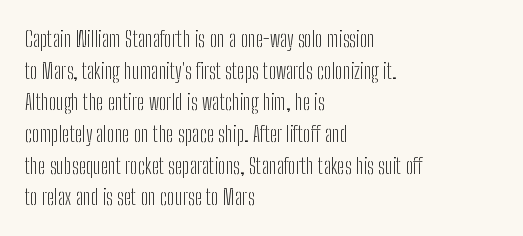
Ordinary non-slanted type is in use. Whoever set this chose a conventional vertical rhythm. Nothing unusual about the tracking: characters are spaced as the font intends. Every row of glyphs begins at an identical x-position on the left.
